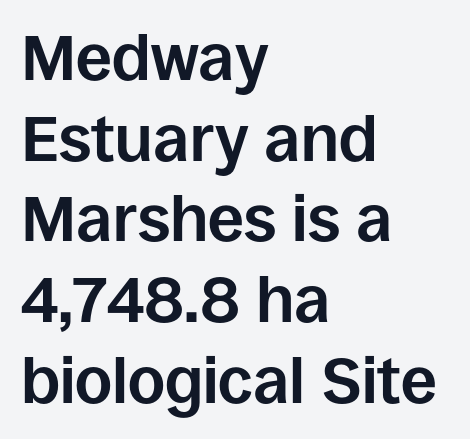
The image shows 64 px bold sans-serif type, upright; set left-aligned, normal line spacing (1.26x), normal letter spacing, not underlined; low stroke contrast and a large x-height.
